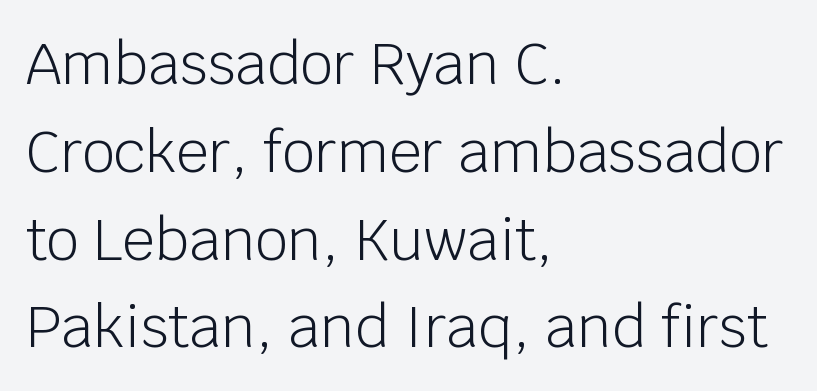
Visually the block forms a straight wall on the left and a jagged coastline on the right. Varying glyph widths throughout — classic text-font behaviour. Descender tails drop into unmarked territory. The passage shown stacks its lines at a standard gap.
